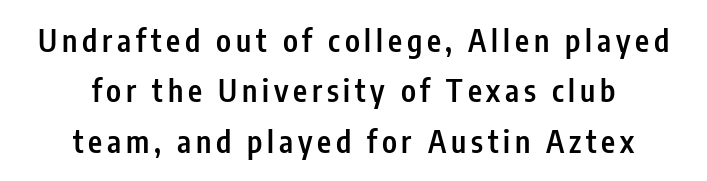
A typesetter would mark this as roman, not italic. Think of a printed novel: that variable character pitch is what you see here. Line spacing here is normal. Stems and bowls a touch heavier than normal — semibold. Visually the block forms a symmetrical silhouette, jagged on both flanks. Decoration check: the copy has no underline.
